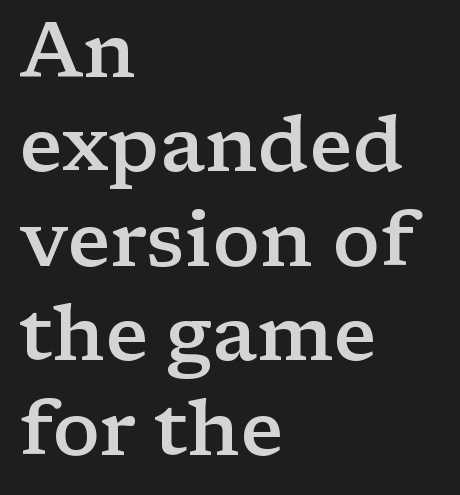
The image shows 78 px semibold, wide serif type, upright; set left-aligned, line spacing 1.21x, normal letter spacing, not underlined; low stroke contrast and a medium x-height.
